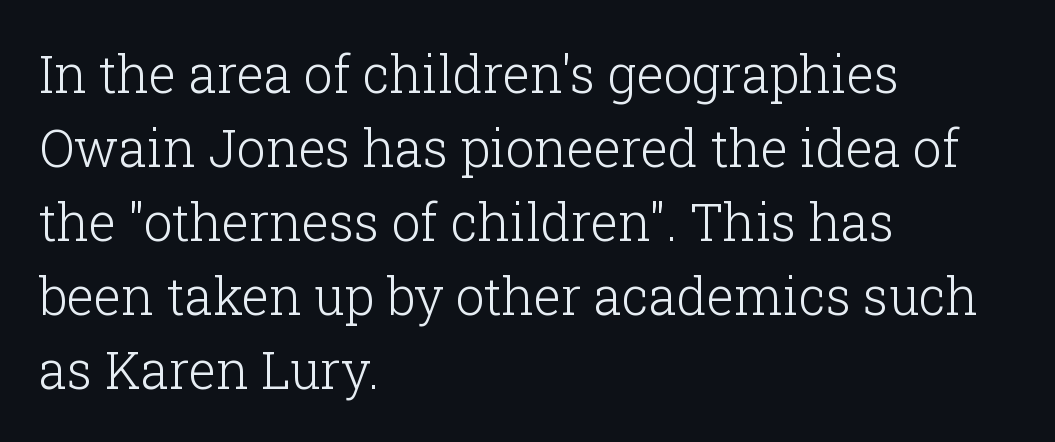
The image shows 51 px light serif type, upright; set left-aligned, normal line spacing (1.45x), normal letter spacing, not underlined; low stroke contrast and a medium x-height.
